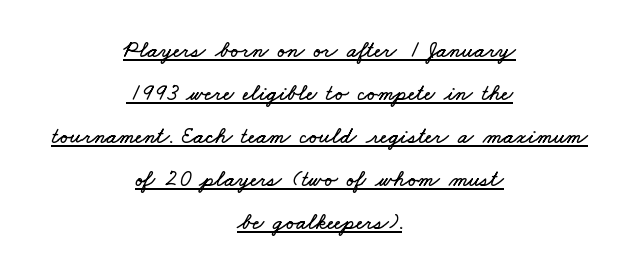
The image shows 23 px text type; set centered, line spacing 1.87x, normal letter spacing, underlined.
